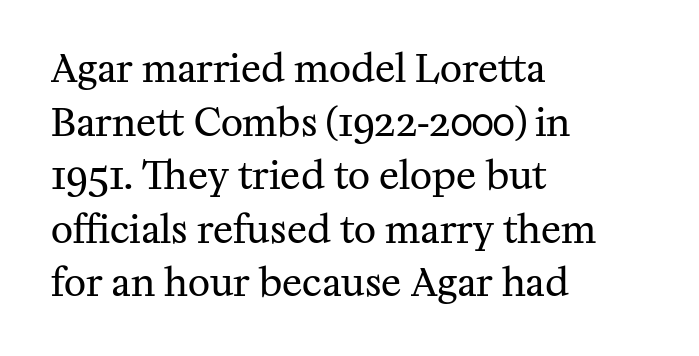
The image shows 38 px regular-weight serif type, upright; set left-aligned, normal line spacing (1.41x), normal letter spacing, not underlined; medium stroke contrast and a medium x-height.
